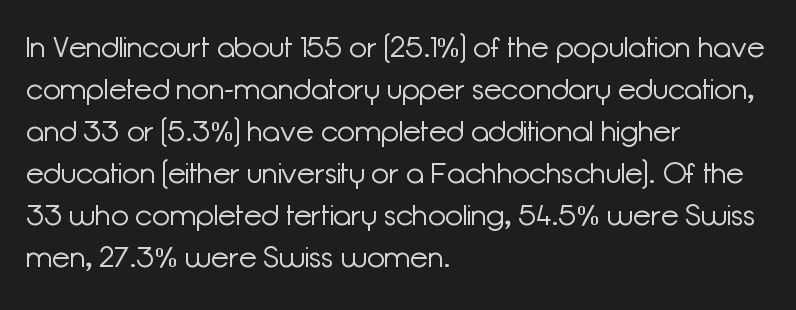
The image shows 29 px light sans-serif type, upright; set left-aligned, normal line spacing (1.45x), normal letter spacing, not underlined; low stroke contrast and a medium x-height.
